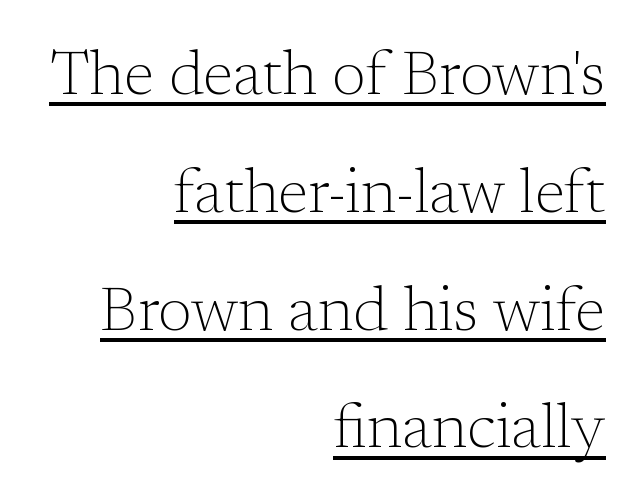
Q: Is the text bold? A: No.
Q: Is the text italic (slanted)? A: No, it is upright.
Q: Is the typeface a serif or a sans-serif typeface? A: Serif.
Q: Is the text underlined? A: Yes.
Q: How is the paragraph aligned? A: Right-aligned.
Q: Is the spacing between letters normal or unusually wide? A: Normal.
Q: Is the spacing between lines tight, normal or loose? A: Loose.
Q: Width (condensed, normal, or wide)? A: Normal.
Q: Stroke contrast? A: Low.
Q: x-height? A: Medium.
Q: Monospaced? A: No.
